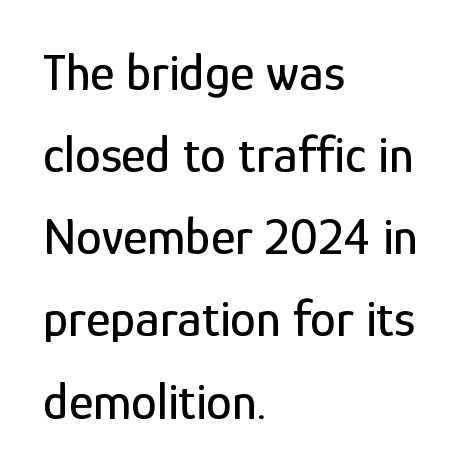
{"serif": "no", "italic": "no", "width": "condensed", "stroke_contrast": "low", "x_height": "medium", "monospaced": "no", "underline": "no", "align": "left", "line_spacing": "normal", "line_spacing_ratio": 1.58, "letter_spacing": "normal", "letter_spacing_em": 0.0, "glyph_px": 52}
